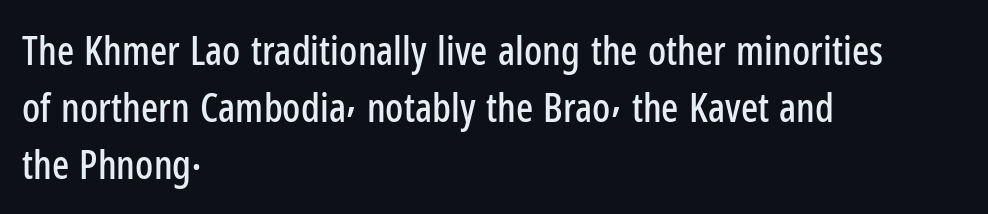
Q: Is the text italic (slanted)? A: No, it is upright.
Q: Is the typeface a serif or a sans-serif typeface? A: Sans-serif.
Q: Is the text underlined? A: No.
Q: How is the paragraph aligned? A: Left-aligned.
Q: Is the spacing between letters normal or unusually wide? A: Normal.
Q: Is the spacing between lines tight, normal or loose? A: Normal.
Q: Width (condensed, normal, or wide)? A: Condensed.
Q: Stroke contrast? A: Low.
Q: x-height? A: Medium.
Q: Monospaced? A: No.
